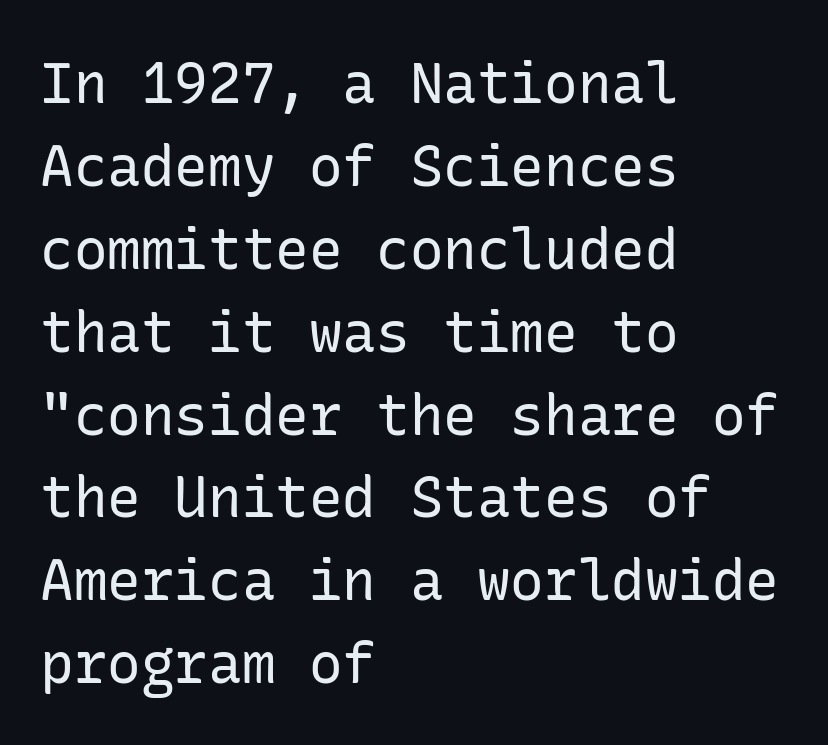
A typesetter would label this face a sans. Each row of text sits above clean, open space. The letters stand straight up with perfectly vertical stems. Glyph-to-glyph distance matches everyday printed text. Reading down the column, the eye jumps a familiar distance to each next line. If you drew a ruler down the left edge, every line would touch it.
